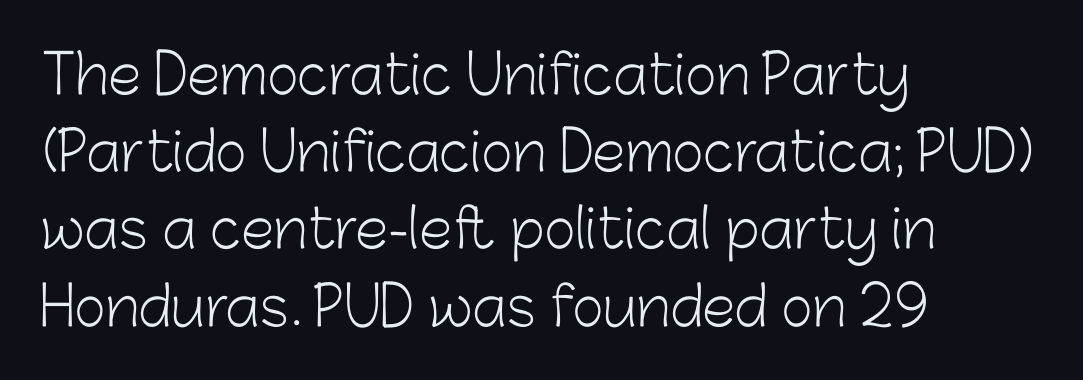
The cut favours lightness, reaching ordinary text weight at its darkest. Each letter's strokes conclude bluntly, with no projecting serifs. No extra tracking has been applied to these lines. Varying glyph widths throughout — classic text-font behaviour. These lines stack with their left ends in a neat column. Is there much room between lines? A standard amount, neither cramped nor airy.
